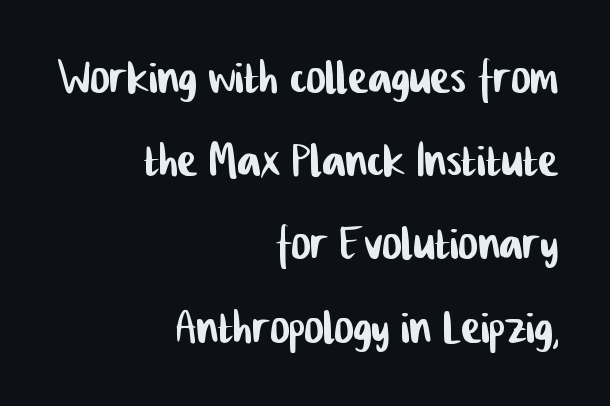
Tracking value appears to be zero — textbook default spacing. A normal amount of white space separates one row of letters from the next. Where is the straight margin? On the right. This sample uses a sans-serif face. The baseline area is clear. The rendering uses natural spacing where letterforms have individual widths.
